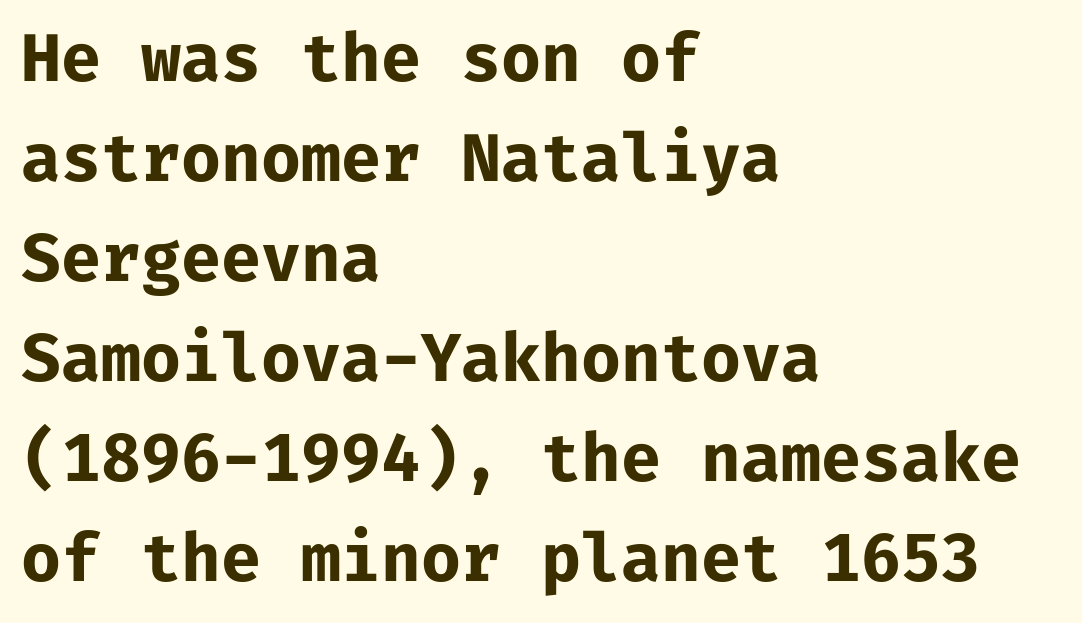
The image shows 65 px bold sans-serif type, upright, monospaced; set left-aligned, normal line spacing (1.54x), normal letter spacing, not underlined; low stroke contrast and a medium x-height.
